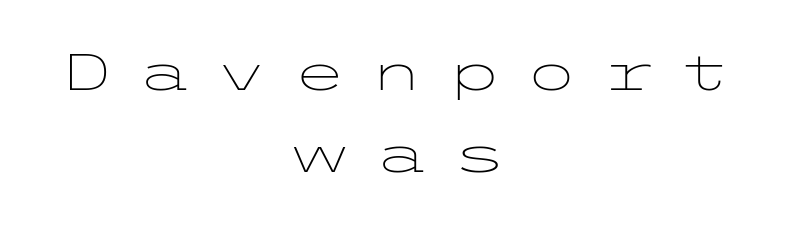
The image shows 50 px light, wide sans-serif type, upright; set centered, normal line spacing (1.65x), unusually wide letter spacing (+0.45 em), not underlined; low stroke contrast and a medium x-height.
